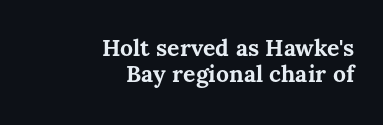
Heft: maximum for text — a bold. Line endings align vertically; line beginnings do not. The specimen reads as upright at a glance. Baseline-to-baseline distance is barely more than the letter height. The type is set solid horizontally, with unmodified tracking.
